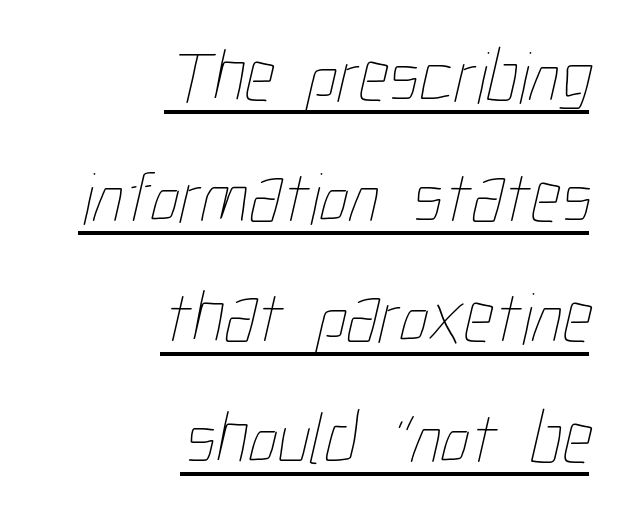
All the whitespace from short lines collects on the left. Stem width sits at or under what a default text font uses. The horizontal fit of the characters is conventional and even. These lines are rendered in a variable-pitch font.
